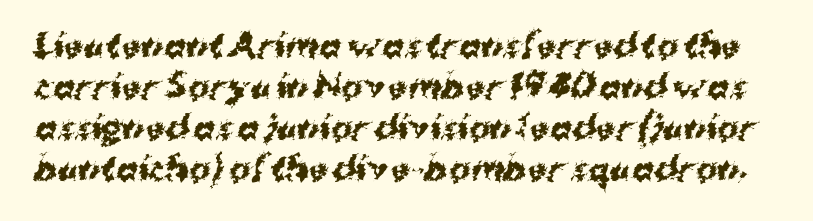
The glyphs in this specimen are sans serif. Weight check: bold — yes, fully. Vertical spacing — default. Proportional: the letters do not fall into vertical columns.
